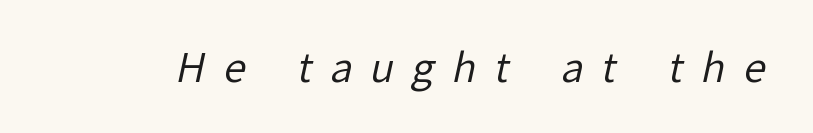
{"serif": "no", "bold": "no", "weight": "regular", "width": "normal", "stroke_contrast": "low", "x_height": "medium", "monospaced": "no", "underline": "no", "letter_spacing": "wide", "letter_spacing_em": 0.45, "glyph_px": 40}
